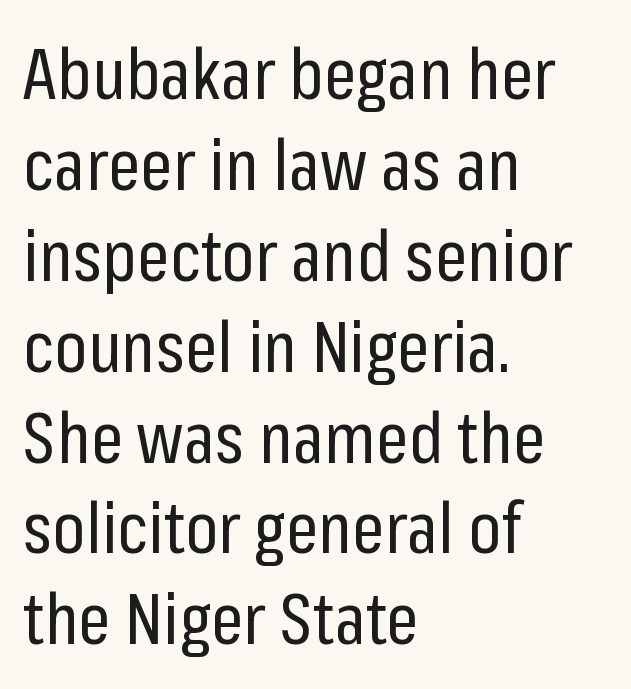
The image shows 71 px regular-weight, condensed sans-serif type, upright; set left-aligned, normal line spacing (1.28x), normal letter spacing, not underlined; low stroke contrast and a medium x-height.
